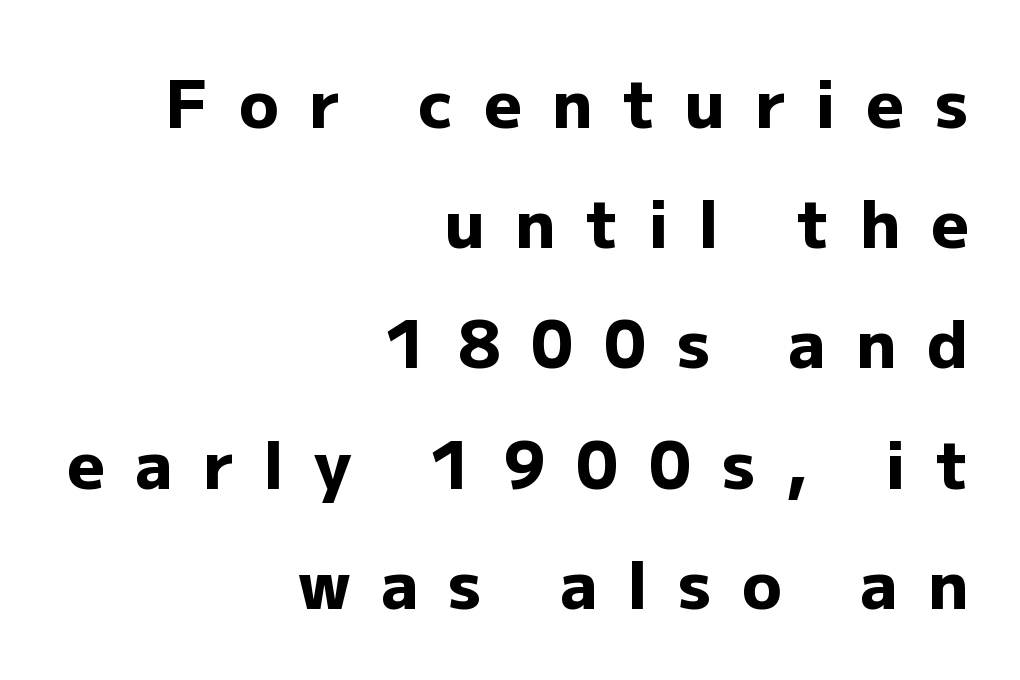
Q: Is the text bold? A: Yes.
Q: Is the text italic (slanted)? A: No, it is upright.
Q: Is the typeface a serif or a sans-serif typeface? A: Sans-serif.
Q: Is the text underlined? A: No.
Q: How is the paragraph aligned? A: Right-aligned.
Q: Is the spacing between letters normal or unusually wide? A: Unusually wide.
Q: Width (condensed, normal, or wide)? A: Normal.
Q: Stroke contrast? A: Low.
Q: x-height? A: Medium.
Q: Monospaced? A: No.
